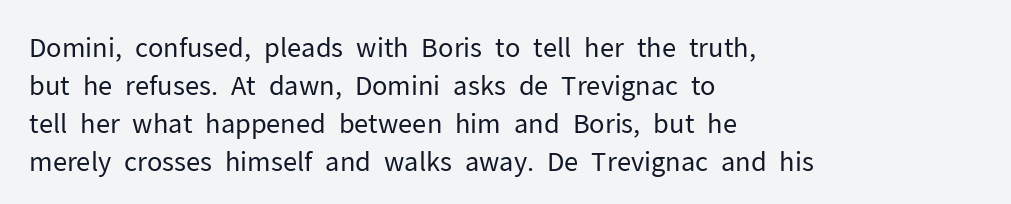
Q: Is the text bold? A: No.
Q: Is the text italic (slanted)? A: No, it is upright.
Q: Is the text underlined? A: No.
Q: How is the paragraph aligned? A: Left-aligned.
Q: Is the spacing between letters normal or unusually wide? A: Normal.
Q: Is the spacing between lines tight, normal or loose? A: Normal.
